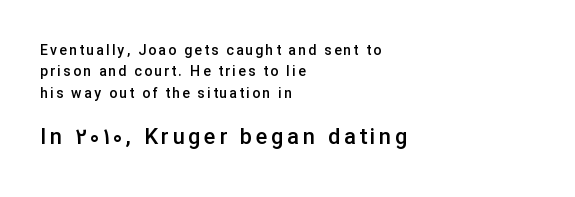
Q: Is the text bold? A: Semi-bold.
Q: Is the text italic (slanted)? A: No, it is upright.
Q: Is the text underlined? A: No.
Q: How is the paragraph aligned? A: Left-aligned.
Q: Is the spacing between lines tight, normal or loose? A: Normal.
Q: Which block of text is set in a larger size, the first (top) or the second (bottom)? A: The second (bottom) one.
